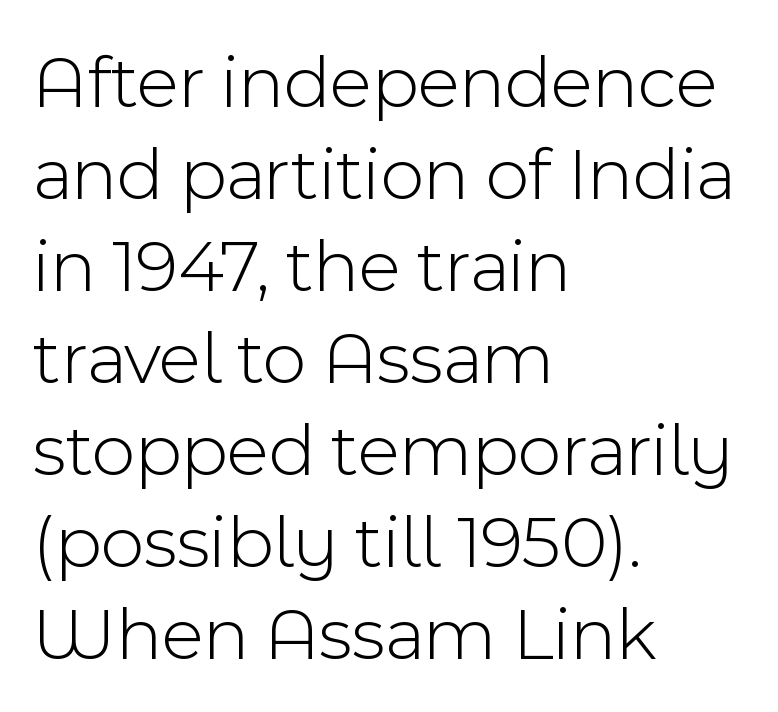
Heft: none added — not bold. This sample uses an upright cut, with every glyph sitting square on the baseline. You can tell from the bare stems that sans-serif type was used. Nobody drew a line under any word here.
